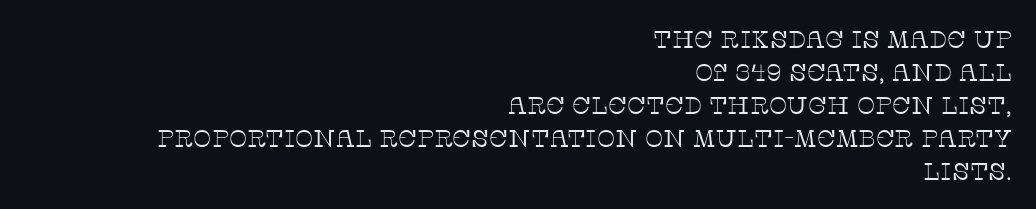
{"italic": "no", "bold": "no", "underline": "no", "align": "right", "line_spacing": "normal", "line_spacing_ratio": 1.37, "letter_spacing": "normal", "letter_spacing_em": 0.0, "glyph_px": 24}
